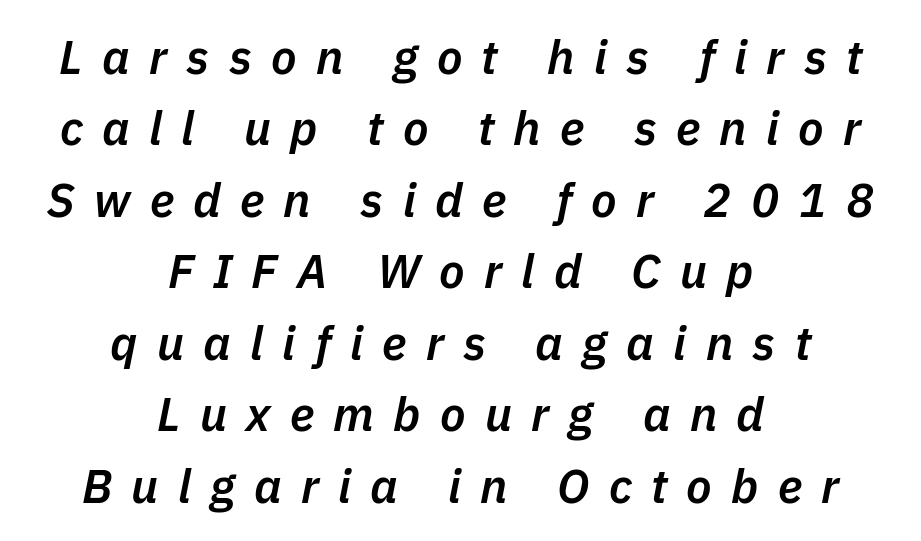
The image shows 47 px semibold type, italic (leaning right); set centered, normal line spacing (1.52x), unusually wide letter spacing (+0.41 em), not underlined; low stroke contrast and a medium x-height.
